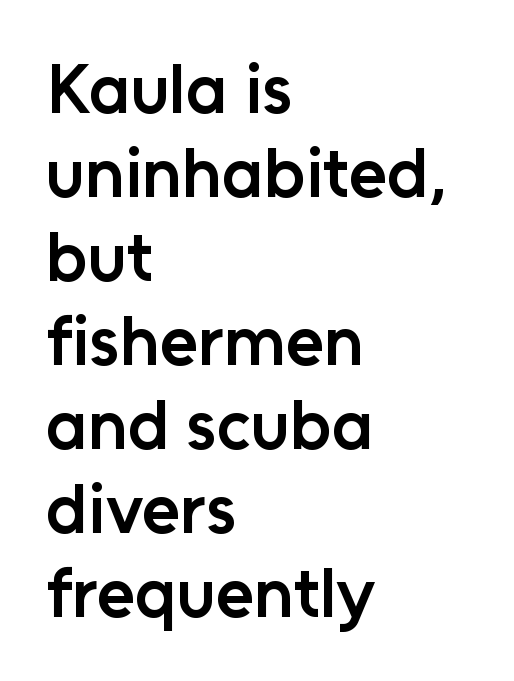
Q: Is the text bold? A: Semi-bold.
Q: Is the text italic (slanted)? A: No, it is upright.
Q: Is the typeface a serif or a sans-serif typeface? A: Sans-serif.
Q: Is the text underlined? A: No.
Q: How is the paragraph aligned? A: Left-aligned.
Q: Is the spacing between letters normal or unusually wide? A: Normal.
Q: Width (condensed, normal, or wide)? A: Normal.
Q: Stroke contrast? A: Low.
Q: x-height? A: Medium.
Q: Monospaced? A: No.
